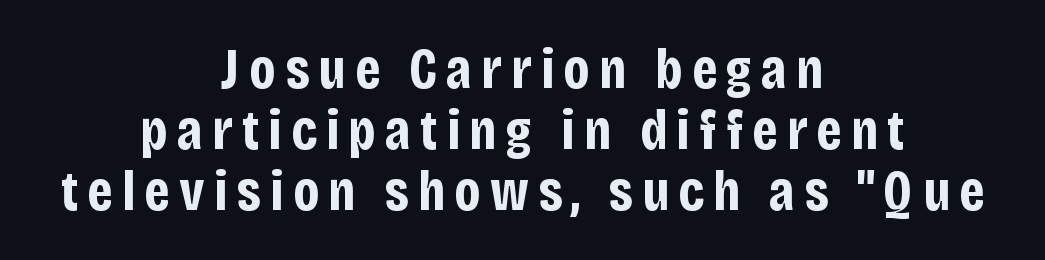
Q: Is the text bold? A: Yes.
Q: Is the text italic (slanted)? A: No, it is upright.
Q: Is the typeface a serif or a sans-serif typeface? A: Sans-serif.
Q: Is the text underlined? A: No.
Q: How is the paragraph aligned? A: Centered.
Q: Is the spacing between lines tight, normal or loose? A: Tight.
Q: Width (condensed, normal, or wide)? A: Condensed.
Q: Stroke contrast? A: Low.
Q: x-height? A: Large.
Q: Monospaced? A: No.
